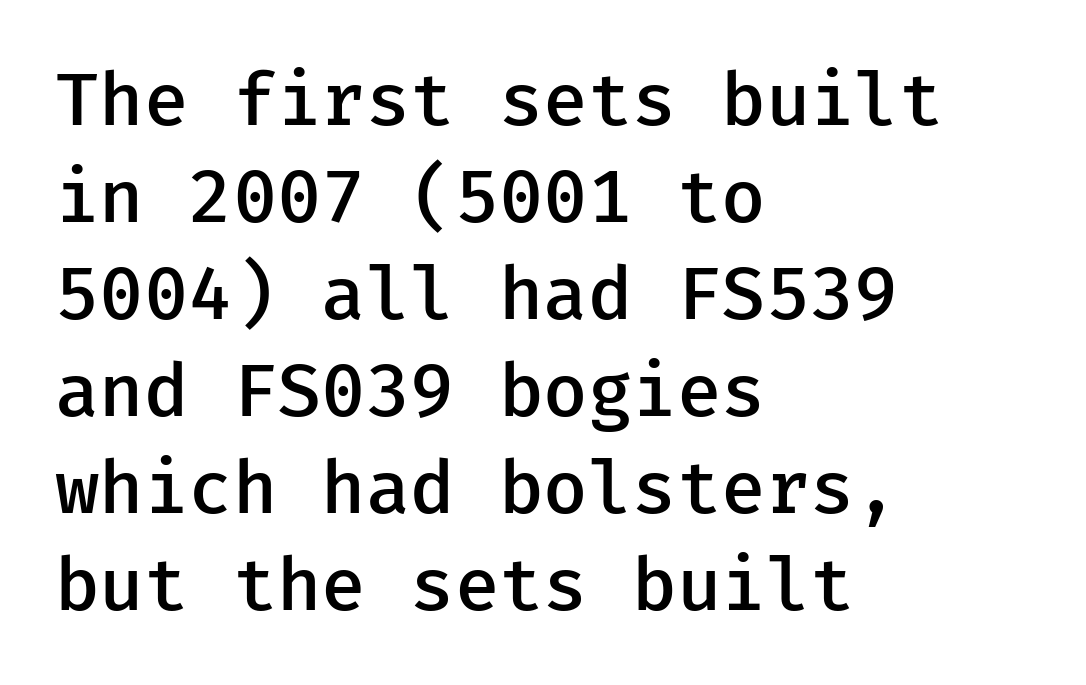
{"serif": "no", "italic": "no", "bold": "semi", "weight": "semibold", "width": "normal", "stroke_contrast": "low", "x_height": "medium", "underline": "no", "align": "left", "line_spacing": "normal", "line_spacing_ratio": 1.31, "letter_spacing": "normal", "letter_spacing_em": 0.0, "glyph_px": 74}
